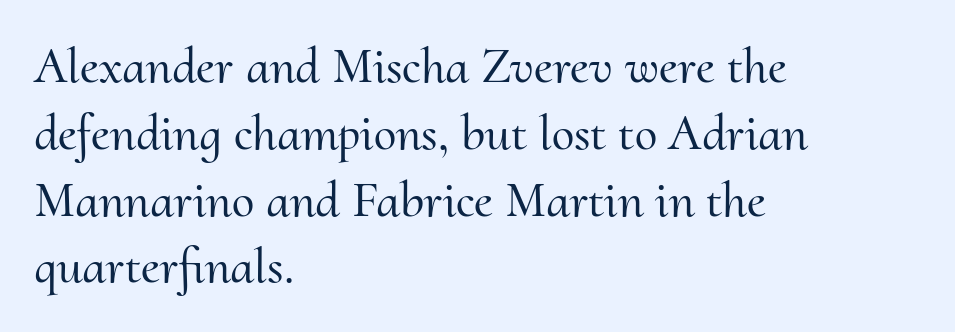
The image shows 51 px serif type, upright; set left-aligned, normal line spacing (1.31x), normal letter spacing, not underlined; medium stroke contrast and a small x-height.
